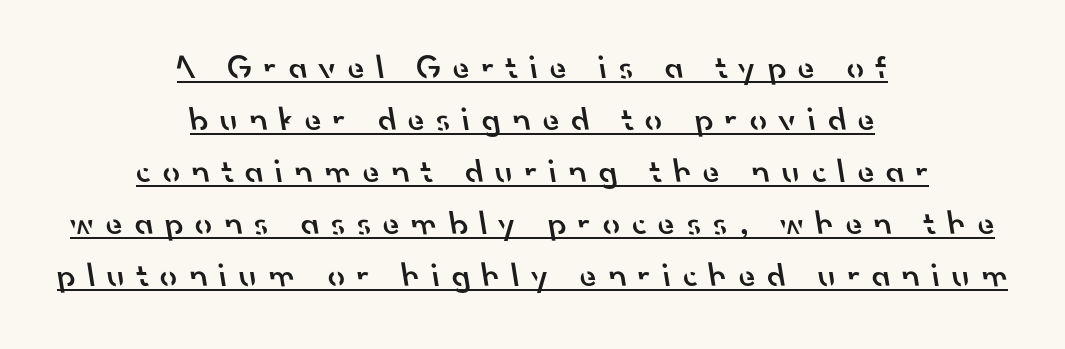
The image shows 34 px semibold sans-serif type; set centered, normal line spacing (1.53x), unusually wide letter spacing (+0.35 em), underlined; low stroke contrast and a small x-height.
